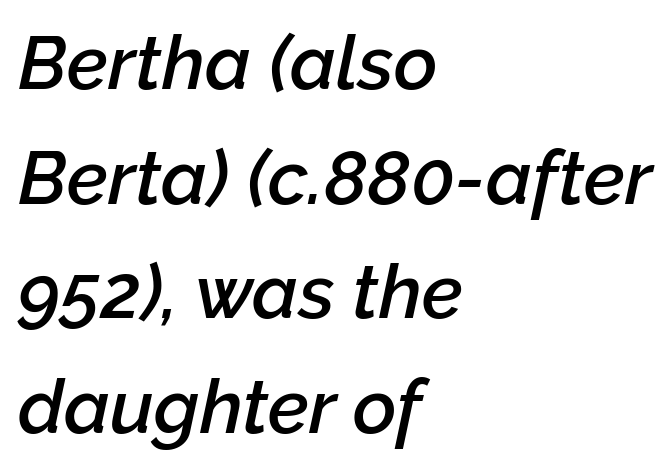
Q: Is the text bold? A: Semi-bold.
Q: Is the text italic (slanted)? A: Yes, it leans right by about 12 degrees.
Q: Is the text underlined? A: No.
Q: How is the paragraph aligned? A: Left-aligned.
Q: Is the spacing between letters normal or unusually wide? A: Normal.
Q: Is the spacing between lines tight, normal or loose? A: Normal.
Q: Width (condensed, normal, or wide)? A: Normal.
Q: Stroke contrast? A: Low.
Q: x-height? A: Medium.
Q: Monospaced? A: No.
